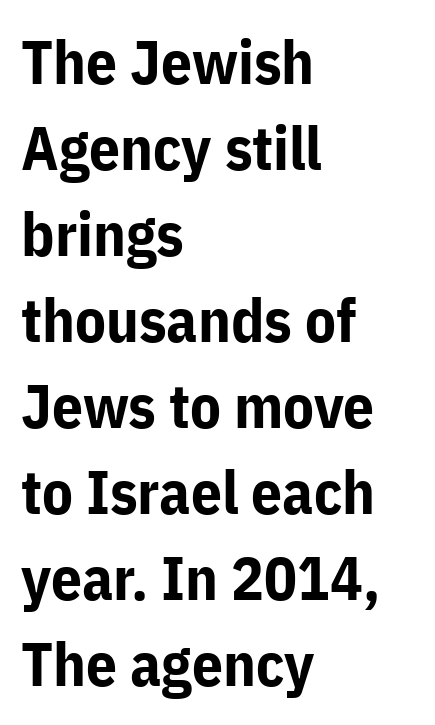
{"serif": "no", "italic": "no", "bold": "yes", "weight": "bold", "width": "normal", "stroke_contrast": "low", "x_height": "medium", "monospaced": "no", "underline": "no", "align": "left", "line_spacing": "normal", "line_spacing_ratio": 1.41, "letter_spacing": "normal", "letter_spacing_em": 0.0, "glyph_px": 61}
